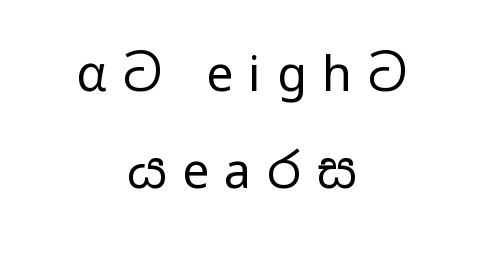
Q: Is the text bold? A: No.
Q: Is the text italic (slanted)? A: No, it is upright.
Q: Is the typeface a serif or a sans-serif typeface? A: Sans-serif.
Q: Is the text underlined? A: No.
Q: How is the paragraph aligned? A: Centered.
Q: Is the spacing between letters normal or unusually wide? A: Unusually wide.
Q: Is the spacing between lines tight, normal or loose? A: Loose.
Q: Width (condensed, normal, or wide)? A: Wide.
Q: Stroke contrast? A: Low.
Q: x-height? A: Medium.
Q: Monospaced? A: No.
